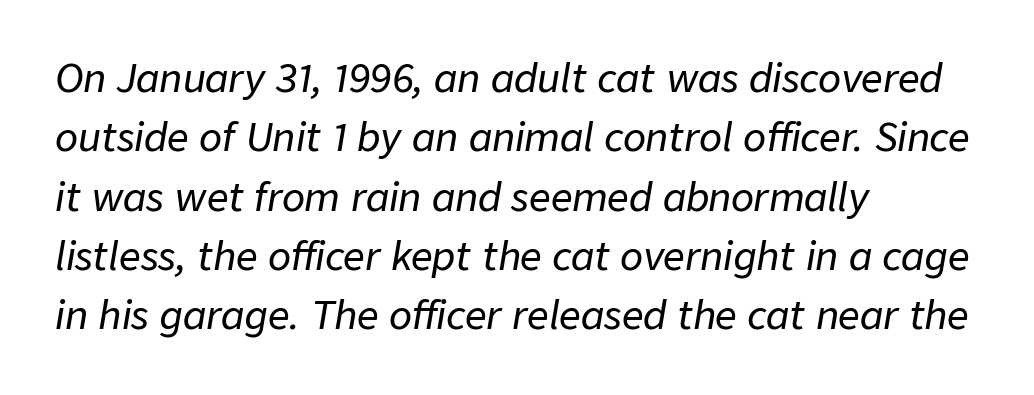
{"italic": "yes", "lean": "right", "slant_degrees": 9, "width": "normal", "stroke_contrast": "low", "x_height": "medium", "monospaced": "no", "underline": "no", "align": "left", "line_spacing": "normal", "line_spacing_ratio": 1.56, "letter_spacing": "normal", "letter_spacing_em": 0.0, "glyph_px": 38}
